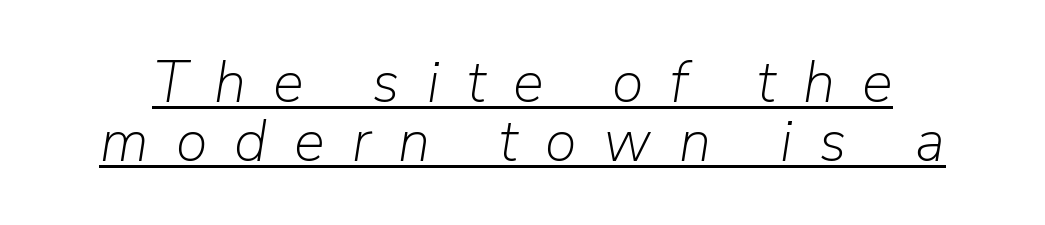
{"italic": "yes", "lean": "right", "slant_degrees": 9, "bold": "no", "weight": "light", "width": "normal", "stroke_contrast": "low", "x_height": "medium", "monospaced": "no", "underline": "yes", "line_spacing": "tight", "line_spacing_ratio": 1.01, "letter_spacing": "wide", "letter_spacing_em": 0.47, "glyph_px": 58}
